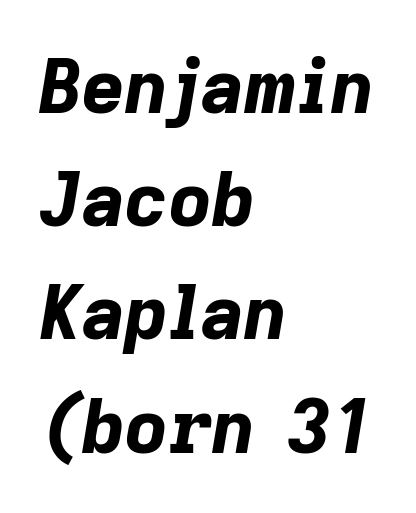
The image shows 75 px bold type, italic (leaning right); set left-aligned, normal line spacing (1.51x), normal letter spacing, not underlined; low stroke contrast and a medium x-height.
